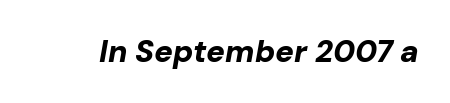
The face used here is proportionally spaced, like ordinary book or web type. You can tell it's italic because the verticals aren't actually vertical. Is the letter spacing exaggerated? No — it looks like the ordinary default. The font is running at its bold setting.
